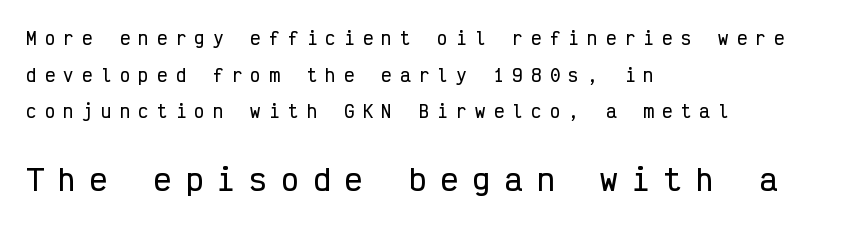
Bigger letters appear in the bottom chunk; the top chunk is reduced. Rendered with straight, roman letterforms. The type is letterspaced generously, with wide tracking. Layout note: lines flush left.
